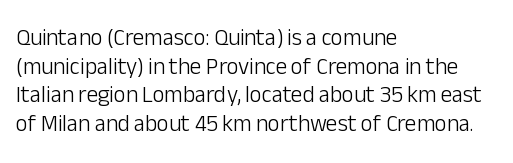
The lines sit at an ordinary, default distance from one another. The text block is weighted toward the left margin, trailing off unevenly rightward. Tracking value appears to be zero — textbook default spacing. Has an underline been added? It has not. Stroke mass is kept to a normal reading level or below.
